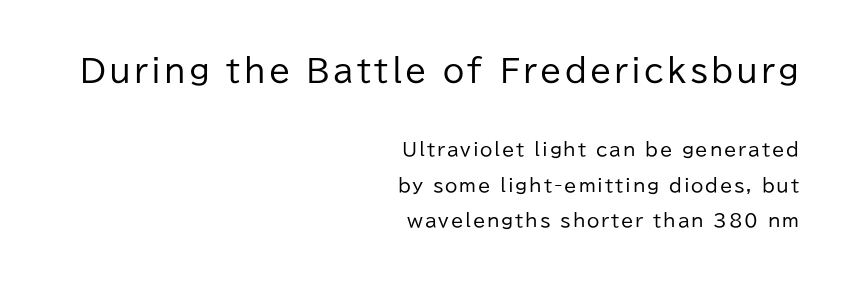
Q: Is the text bold? A: No.
Q: Is the text italic (slanted)? A: No, it is upright.
Q: Is the typeface a serif or a sans-serif typeface? A: Sans-serif.
Q: Is the text underlined? A: No.
Q: How is the paragraph aligned? A: Right-aligned.
Q: Is the spacing between lines tight, normal or loose? A: Loose.
Q: Which block of text is set in a larger size, the first (top) or the second (bottom)? A: The first (top) one.
Q: Width (condensed, normal, or wide)? A: Normal.
Q: Stroke contrast? A: Low.
Q: x-height? A: Medium.
Q: Monospaced? A: No.
